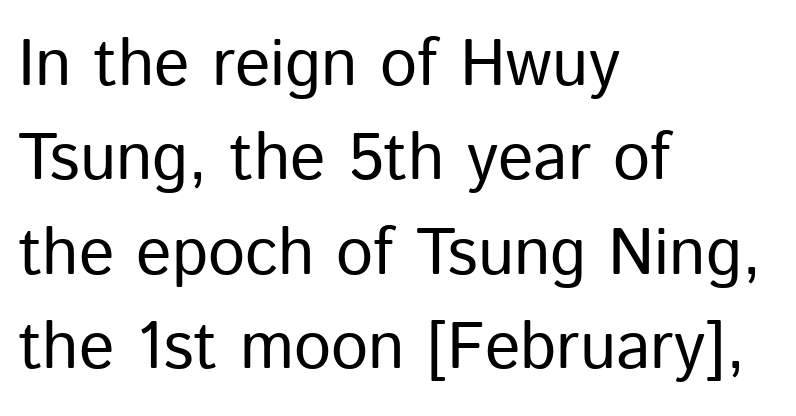
Q: Is the text bold? A: No.
Q: Is the text italic (slanted)? A: No, it is upright.
Q: Is the typeface a serif or a sans-serif typeface? A: Sans-serif.
Q: Is the text underlined? A: No.
Q: How is the paragraph aligned? A: Left-aligned.
Q: Is the spacing between letters normal or unusually wide? A: Normal.
Q: Is the spacing between lines tight, normal or loose? A: Normal.
Q: Width (condensed, normal, or wide)? A: Normal.
Q: Stroke contrast? A: Low.
Q: x-height? A: Medium.
Q: Monospaced? A: No.
